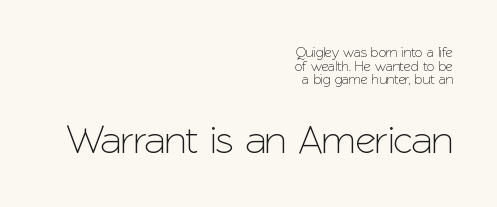
Inter-character spacing is left at the font's built-in metrics. No italicization has been applied; the sample stays upright. The face used here is proportionally spaced, like ordinary book or web type. The line-height multiplier appears low, near solid setting. Descenders are the only things crossing below the line. Size hierarchy here favors the trailing block over the leading one.
